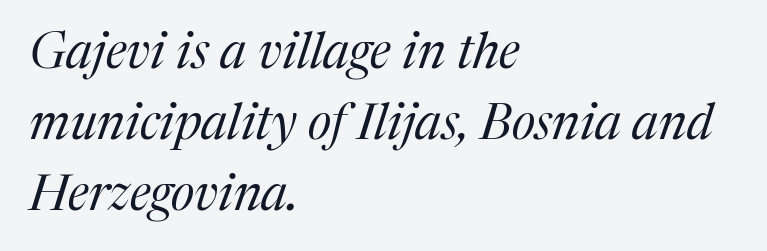
The image shows 50 px regular-weight serif type, italic (leaning right); set left-aligned, normal line spacing (1.42x), normal letter spacing, not underlined; medium stroke contrast and a medium x-height.
